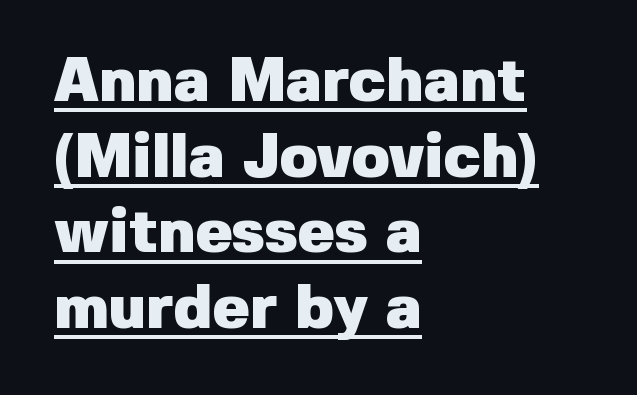
Q: Is the text bold? A: Yes.
Q: Is the text italic (slanted)? A: No, it is upright.
Q: Is the typeface a serif or a sans-serif typeface? A: Sans-serif.
Q: Is the text underlined? A: Yes.
Q: How is the paragraph aligned? A: Left-aligned.
Q: Is the spacing between letters normal or unusually wide? A: Normal.
Q: Width (condensed, normal, or wide)? A: Normal.
Q: Stroke contrast? A: Low.
Q: x-height? A: Medium.
Q: Monospaced? A: No.
